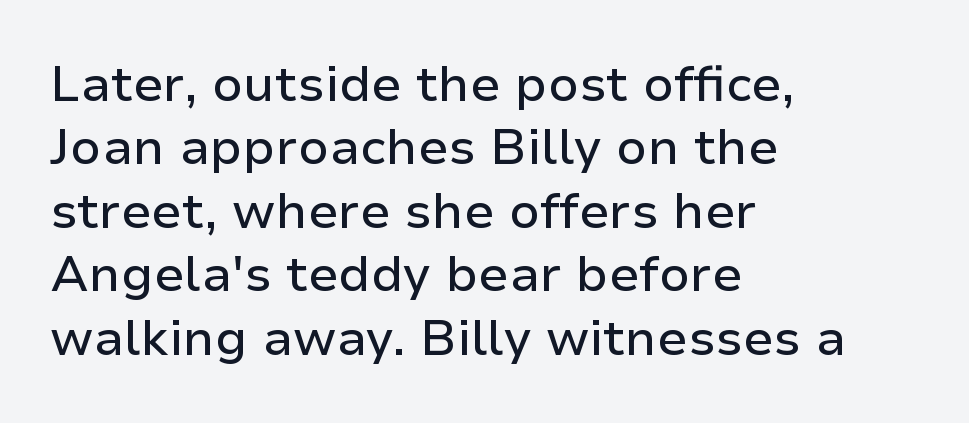
The image shows 50 px sans-serif type, upright; set left-aligned, normal line spacing (1.27x), normal letter spacing, not underlined; low stroke contrast and a medium x-height.
